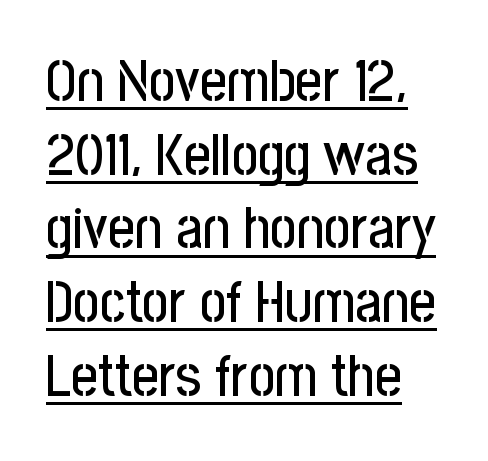
The image shows 58 px condensed sans-serif type, upright; set left-aligned, normal line spacing (1.27x), normal letter spacing, underlined; low stroke contrast and a medium x-height.
